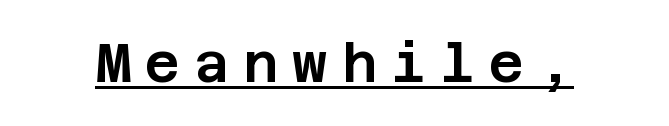
The image shows 54 px sans-serif type, upright; set unusually wide letter spacing (+0.26 em), underlined; low stroke contrast and a large x-height.
